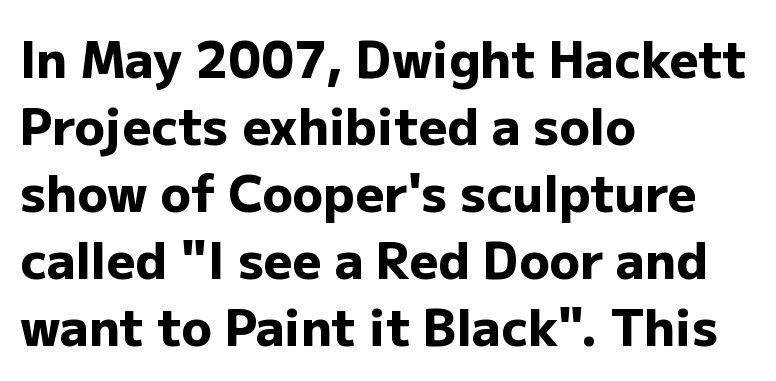
{"serif": "no", "italic": "no", "bold": "yes", "weight": "heavy", "width": "normal", "stroke_contrast": "low", "x_height": "medium", "monospaced": "no", "underline": "no", "align": "left", "line_spacing": "normal", "line_spacing_ratio": 1.34, "letter_spacing": "normal", "letter_spacing_em": 0.0, "glyph_px": 50}
